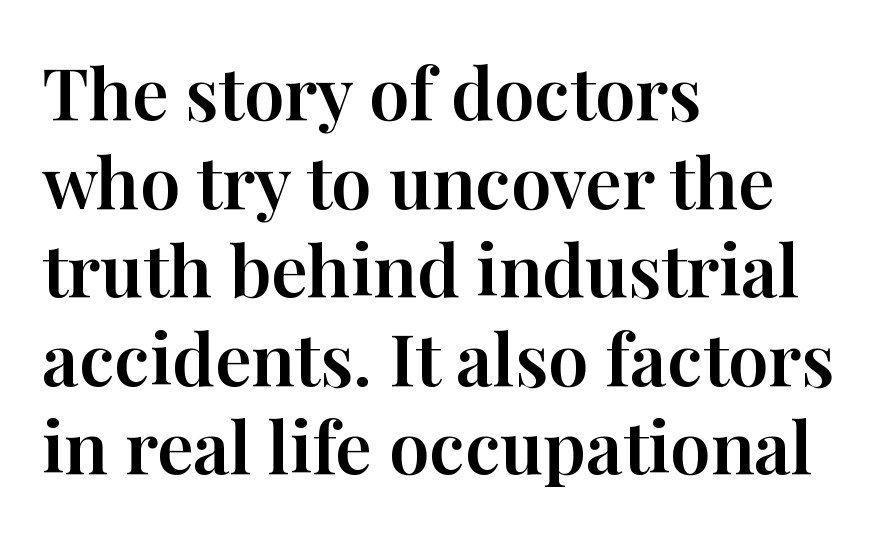
Just letters on the line, the space beneath them empty. Vertical strokes here are truly vertical. The typeface chosen for these lines features serifs. Think of a printed novel: that variable character pitch is what you see here.
